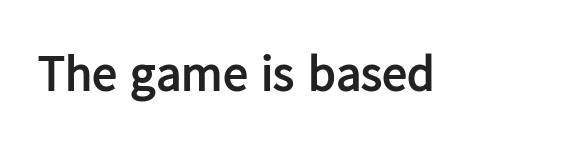
Q: Is the text bold? A: Yes.
Q: Is the text italic (slanted)? A: No, it is upright.
Q: Is the typeface a serif or a sans-serif typeface? A: Sans-serif.
Q: Is the text underlined? A: No.
Q: Is the spacing between letters normal or unusually wide? A: Normal.
Q: Width (condensed, normal, or wide)? A: Normal.
Q: Stroke contrast? A: Low.
Q: x-height? A: Medium.
Q: Monospaced? A: No.
